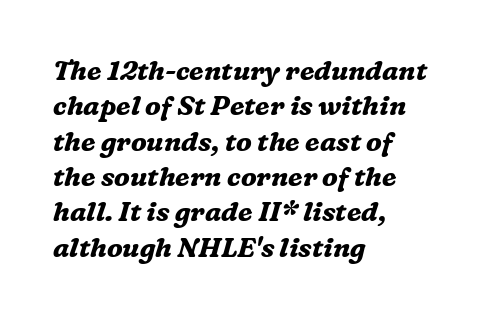
The image shows 27 px bold type, italic (leaning right); set left-aligned, normal line spacing (1.31x), normal letter spacing, not underlined.
